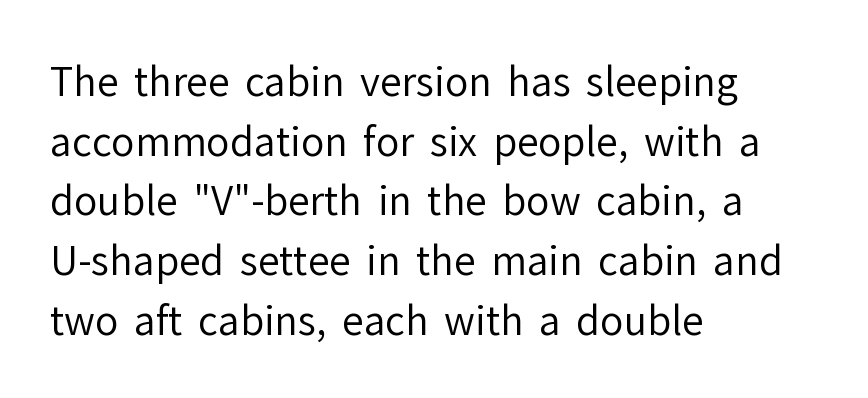
{"serif": "no", "italic": "no", "bold": "no", "weight": "regular", "width": "normal", "stroke_contrast": "low", "x_height": "medium", "monospaced": "no", "underline": "no", "align": "left", "line_spacing": "normal", "line_spacing_ratio": 1.53, "letter_spacing": "normal", "letter_spacing_em": 0.0, "glyph_px": 39}
